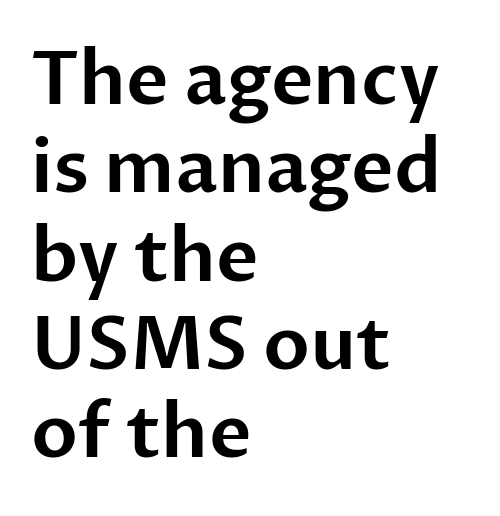
Q: Is the text italic (slanted)? A: No, it is upright.
Q: Is the typeface a serif or a sans-serif typeface? A: Sans-serif.
Q: Is the text underlined? A: No.
Q: How is the paragraph aligned? A: Left-aligned.
Q: Is the spacing between letters normal or unusually wide? A: Normal.
Q: Width (condensed, normal, or wide)? A: Normal.
Q: Stroke contrast? A: Low.
Q: x-height? A: Medium.
Q: Monospaced? A: No.
